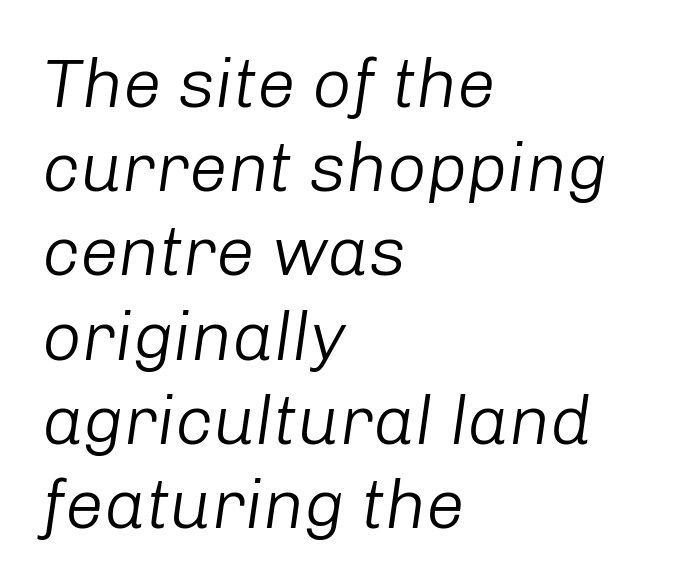
Q: Is the text bold? A: No.
Q: Is the text italic (slanted)? A: Yes, it leans right by about 8 degrees.
Q: Is the text underlined? A: No.
Q: How is the paragraph aligned? A: Left-aligned.
Q: Is the spacing between letters normal or unusually wide? A: Normal.
Q: Width (condensed, normal, or wide)? A: Normal.
Q: Stroke contrast? A: Low.
Q: x-height? A: Medium.
Q: Monospaced? A: No.
